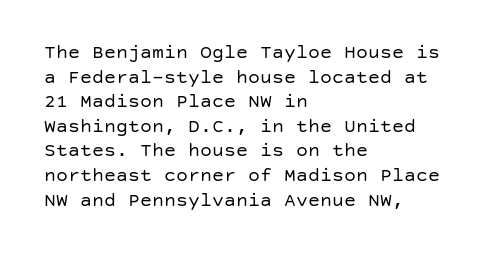
Q: Is the text bold? A: No.
Q: Is the text italic (slanted)? A: No, it is upright.
Q: Is the text underlined? A: No.
Q: How is the paragraph aligned? A: Left-aligned.
Q: Is the spacing between letters normal or unusually wide? A: Normal.
